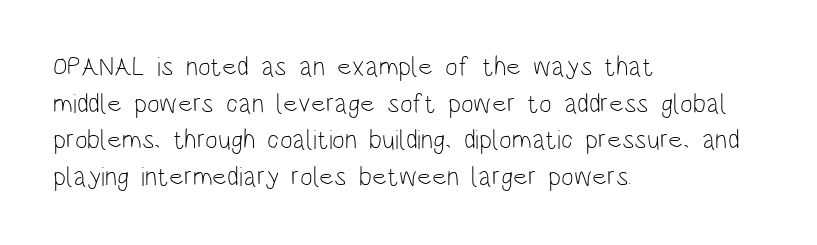
Q: Is the text bold? A: No.
Q: Is the text italic (slanted)? A: No, it is upright.
Q: Is the text underlined? A: No.
Q: How is the paragraph aligned? A: Left-aligned.
Q: Is the spacing between letters normal or unusually wide? A: Normal.
Q: Is the spacing between lines tight, normal or loose? A: Normal.
